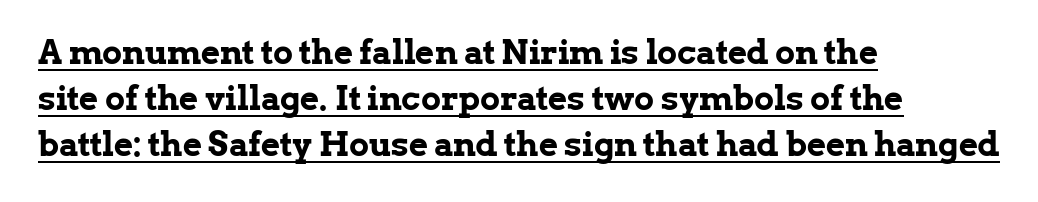
Q: Is the text bold? A: Yes.
Q: Is the text italic (slanted)? A: No, it is upright.
Q: Is the typeface a serif or a sans-serif typeface? A: Serif.
Q: Is the text underlined? A: Yes.
Q: How is the paragraph aligned? A: Left-aligned.
Q: Is the spacing between letters normal or unusually wide? A: Normal.
Q: Is the spacing between lines tight, normal or loose? A: Normal.
Q: Width (condensed, normal, or wide)? A: Normal.
Q: Stroke contrast? A: Low.
Q: x-height? A: Medium.
Q: Monospaced? A: No.
